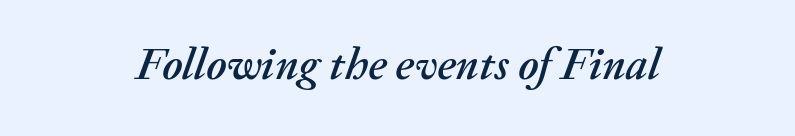
The image shows 45 px text type, italic (leaning right); set centered, normal letter spacing, not underlined; medium stroke contrast and a medium x-height.
